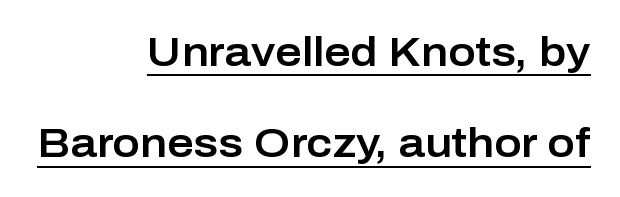
{"serif": "no", "italic": "no", "width": "normal", "stroke_contrast": "low", "x_height": "medium", "monospaced": "no", "underline": "yes", "align": "right", "line_spacing": "loose", "line_spacing_ratio": 2.23, "letter_spacing": "normal", "letter_spacing_em": 0.0, "glyph_px": 41}
